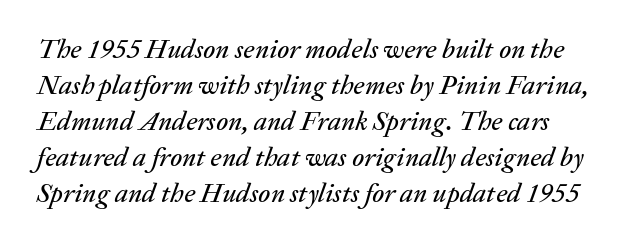
The image shows 27 px text type, italic (leaning right); set normal line spacing (1.33x), normal letter spacing, not underlined.
